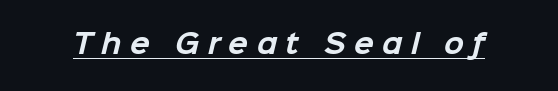
{"bold": "yes", "underline": "yes", "letter_spacing": "wide", "letter_spacing_em": 0.32, "glyph_px": 26}
